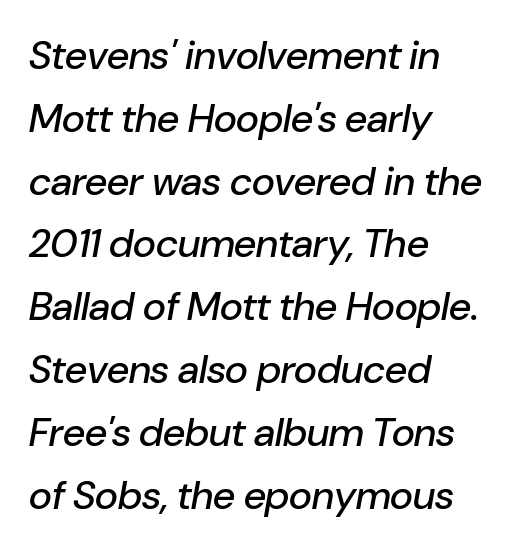
{"italic": "yes", "lean": "right", "slant_degrees": 10, "width": "normal", "stroke_contrast": "low", "x_height": "medium", "monospaced": "no", "underline": "no", "align": "left", "line_spacing": "normal", "line_spacing_ratio": 1.57, "letter_spacing": "normal", "letter_spacing_em": 0.0, "glyph_px": 40}
